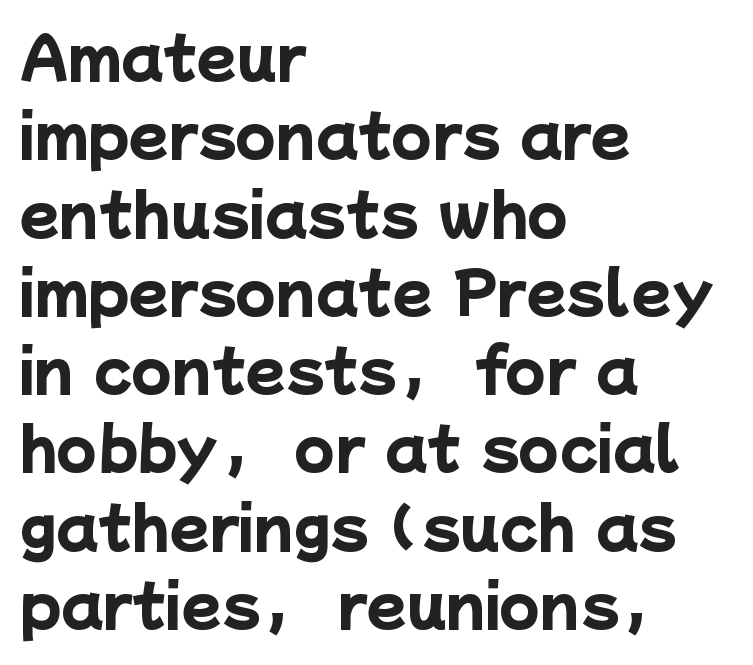
This rendering uses left alignment, leaving the right contour irregular. Reading down the column, the eye jumps a familiar distance to each next line. The rendering keeps characters at their native spacing. Each letter keeps its own natural width here, so spacing adapts to shape.
